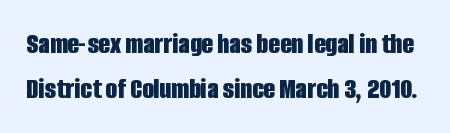
Each word holds together tightly as a unit, with standard inter-letter gaps. The rendering shows plain stroke endings on the letterforms — a sans-serif design. Type without underlining. These lines were composed using upright roman letters. Vertical spacing — default.
